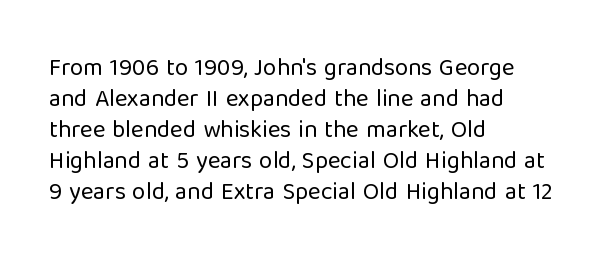
The image shows 24 px text type, upright; set left-aligned, normal line spacing (1.29x), normal letter spacing, not underlined.
